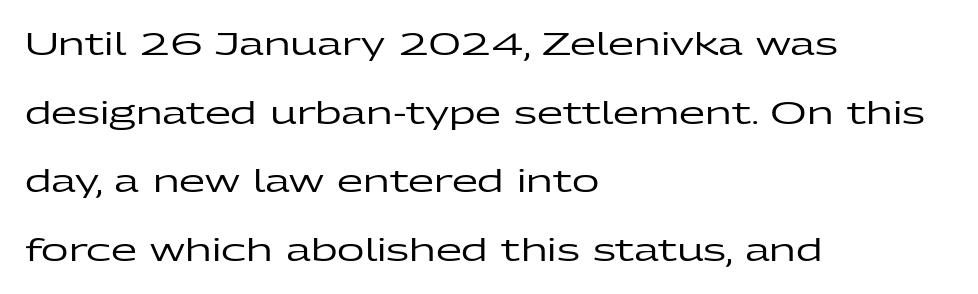
Q: Is the text italic (slanted)? A: No, it is upright.
Q: Is the typeface a serif or a sans-serif typeface? A: Sans-serif.
Q: Is the text underlined? A: No.
Q: How is the paragraph aligned? A: Left-aligned.
Q: Is the spacing between letters normal or unusually wide? A: Normal.
Q: Is the spacing between lines tight, normal or loose? A: Loose.
Q: Width (condensed, normal, or wide)? A: Wide.
Q: Stroke contrast? A: Low.
Q: x-height? A: Medium.
Q: Monospaced? A: No.
